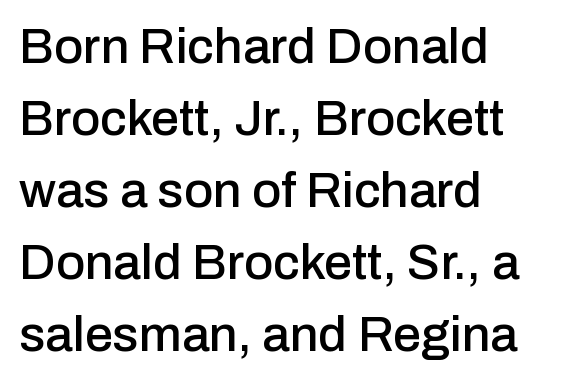
Grotesque or geometric, the face here clearly has no serifs. The zone under the glyphs is completely vacant. What's the leading like? Ordinary, nothing unusual. Each line starts at the same left margin while the right side varies. If you drew a line through each stem, it would be perfectly vertical. Think of a printed novel: that variable character pitch is what you see here.
